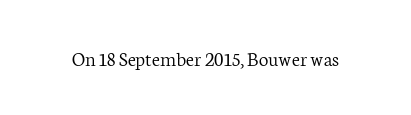
{"italic": "no", "bold": "no", "underline": "no", "letter_spacing": "normal", "letter_spacing_em": 0.0, "glyph_px": 21}
